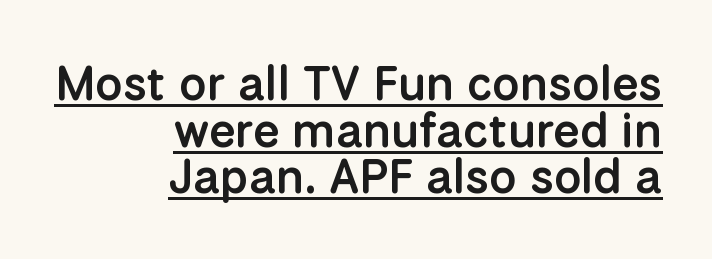
{"serif": "no", "italic": "no", "bold": "semi", "weight": "semibold", "width": "normal", "stroke_contrast": "low", "x_height": "medium", "monospaced": "no", "underline": "yes", "align": "right", "line_spacing": "tight", "line_spacing_ratio": 0.97, "letter_spacing": "normal", "letter_spacing_em": 0.0, "glyph_px": 48}
